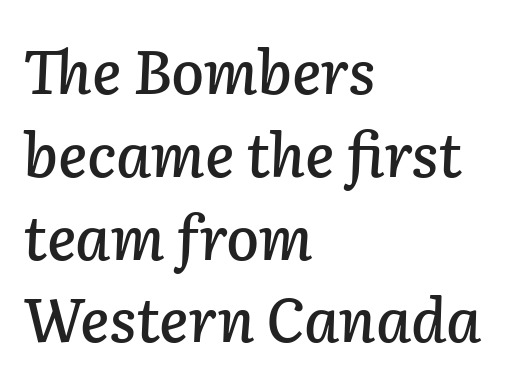
A classic flush-left, rag-right setting is used for this passage. This rendering leaves character spacing at its baseline value. The designer left line spacing at the default. The whole block is typeset with a tilt. The passage shown is typed in a proportional face where columns would drift. Beneath every word, the page is bare.
